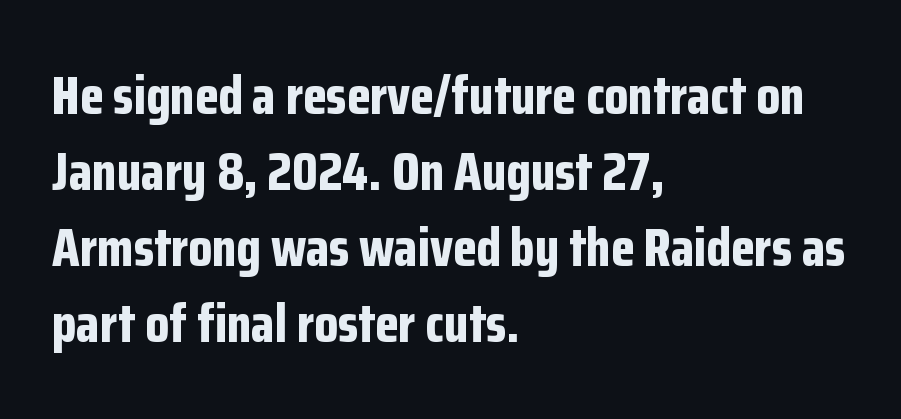
Q: Is the text bold? A: Yes.
Q: Is the text italic (slanted)? A: No, it is upright.
Q: Is the typeface a serif or a sans-serif typeface? A: Sans-serif.
Q: Is the text underlined? A: No.
Q: How is the paragraph aligned? A: Left-aligned.
Q: Is the spacing between letters normal or unusually wide? A: Normal.
Q: Is the spacing between lines tight, normal or loose? A: Normal.
Q: Width (condensed, normal, or wide)? A: Condensed.
Q: Stroke contrast? A: Low.
Q: x-height? A: Medium.
Q: Monospaced? A: No.
